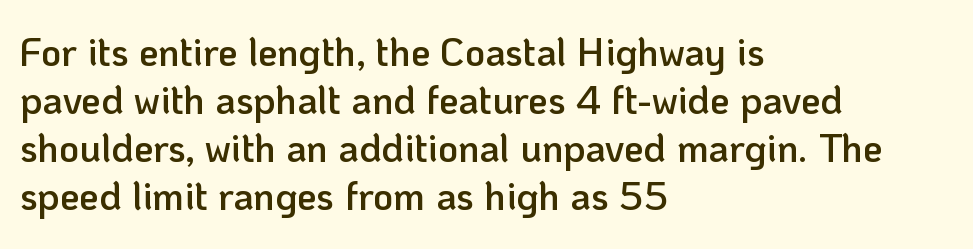
The image shows 39 px semibold sans-serif type, upright; set left-aligned, line spacing 1.23x, normal letter spacing, not underlined; low stroke contrast and a medium x-height.
